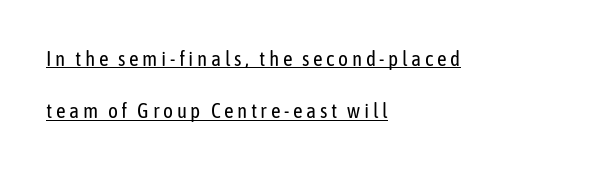
{"italic": "no", "bold": "no", "underline": "yes", "align": "left", "line_spacing": "loose", "line_spacing_ratio": 2.49, "glyph_px": 21}
